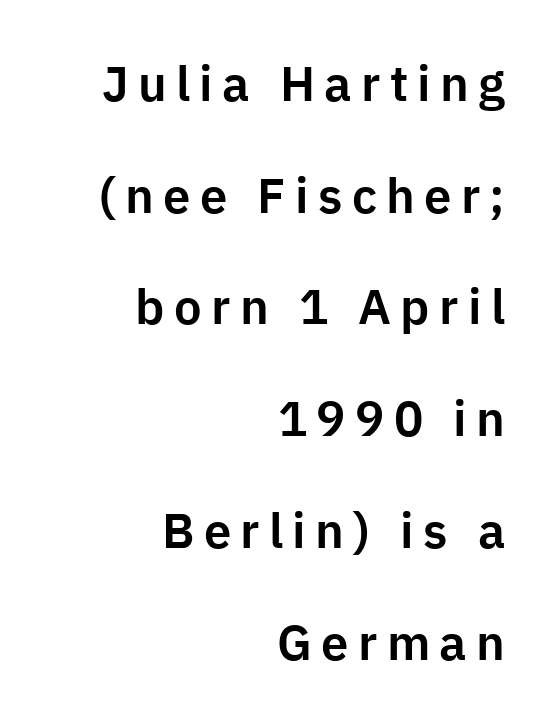
Q: Is the text italic (slanted)? A: No, it is upright.
Q: Is the typeface a serif or a sans-serif typeface? A: Sans-serif.
Q: Is the text underlined? A: No.
Q: How is the paragraph aligned? A: Right-aligned.
Q: Is the spacing between lines tight, normal or loose? A: Loose.
Q: Width (condensed, normal, or wide)? A: Normal.
Q: Stroke contrast? A: Low.
Q: x-height? A: Medium.
Q: Monospaced? A: No.
